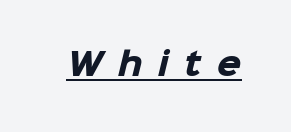
The image shows 31 px heavy sans-serif type; set unusually wide letter spacing (+0.5 em), underlined; low stroke contrast and a medium x-height.
